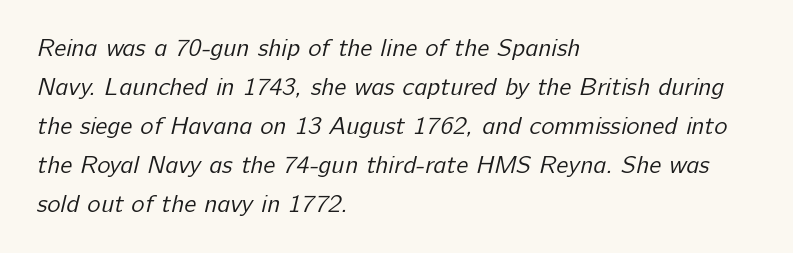
The image shows 25 px text type; set left-aligned, normal line spacing (1.56x), normal letter spacing, not underlined.
